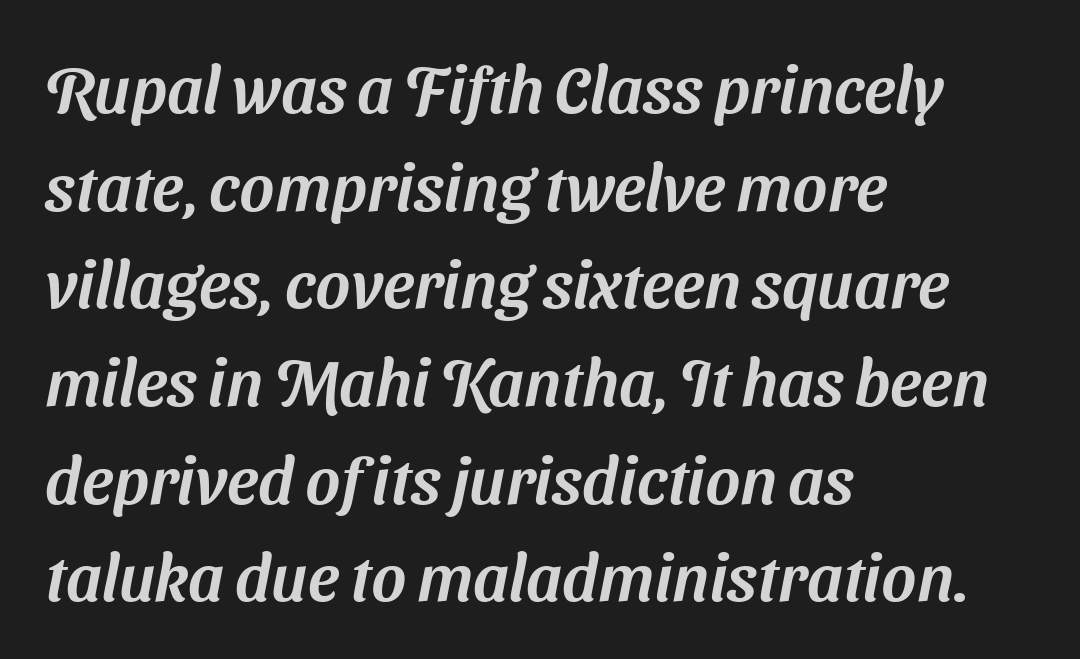
{"serif": "no", "width": "normal", "stroke_contrast": "medium", "x_height": "medium", "monospaced": "no", "underline": "no", "align": "left", "line_spacing": "normal", "line_spacing_ratio": 1.48, "letter_spacing": "normal", "letter_spacing_em": 0.0, "glyph_px": 66}
